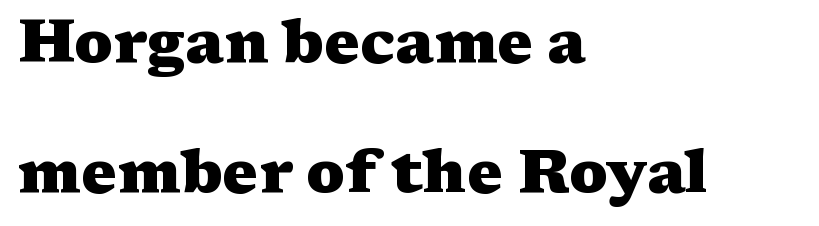
Q: Is the text bold? A: Yes.
Q: Is the text italic (slanted)? A: No, it is upright.
Q: Is the typeface a serif or a sans-serif typeface? A: Serif.
Q: Is the text underlined? A: No.
Q: How is the paragraph aligned? A: Left-aligned.
Q: Is the spacing between letters normal or unusually wide? A: Normal.
Q: Is the spacing between lines tight, normal or loose? A: Loose.
Q: Width (condensed, normal, or wide)? A: Wide.
Q: Stroke contrast? A: Medium.
Q: x-height? A: Medium.
Q: Monospaced? A: No.
